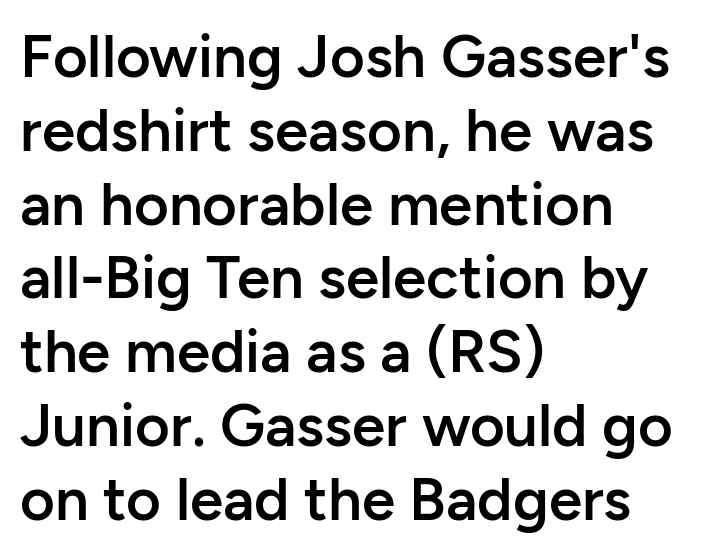
Q: Is the text bold? A: Semi-bold.
Q: Is the text italic (slanted)? A: No, it is upright.
Q: Is the typeface a serif or a sans-serif typeface? A: Sans-serif.
Q: Is the text underlined? A: No.
Q: How is the paragraph aligned? A: Left-aligned.
Q: Is the spacing between letters normal or unusually wide? A: Normal.
Q: Width (condensed, normal, or wide)? A: Normal.
Q: Stroke contrast? A: Low.
Q: x-height? A: Medium.
Q: Monospaced? A: No.
